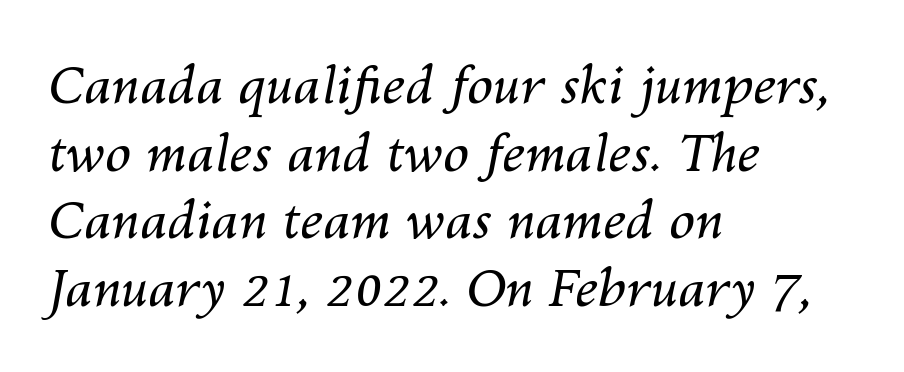
The image shows 52 px regular-weight type, italic (leaning right); set left-aligned, normal line spacing (1.3x), normal letter spacing, not underlined; medium stroke contrast and a medium x-height.
